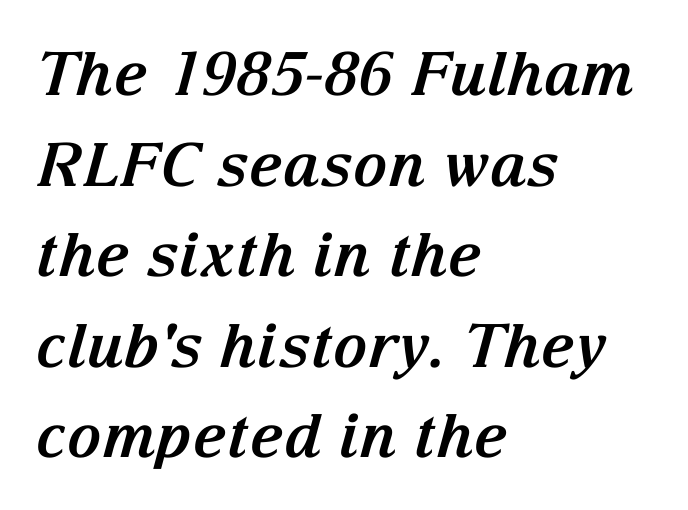
Q: Is the text bold? A: Yes.
Q: Is the text italic (slanted)? A: Yes, it leans right by about 15 degrees.
Q: Is the typeface a serif or a sans-serif typeface? A: Serif.
Q: Is the text underlined? A: No.
Q: How is the paragraph aligned? A: Left-aligned.
Q: Is the spacing between letters normal or unusually wide? A: Normal.
Q: Is the spacing between lines tight, normal or loose? A: Normal.
Q: Width (condensed, normal, or wide)? A: Normal.
Q: Stroke contrast? A: Medium.
Q: x-height? A: Medium.
Q: Monospaced? A: No.
